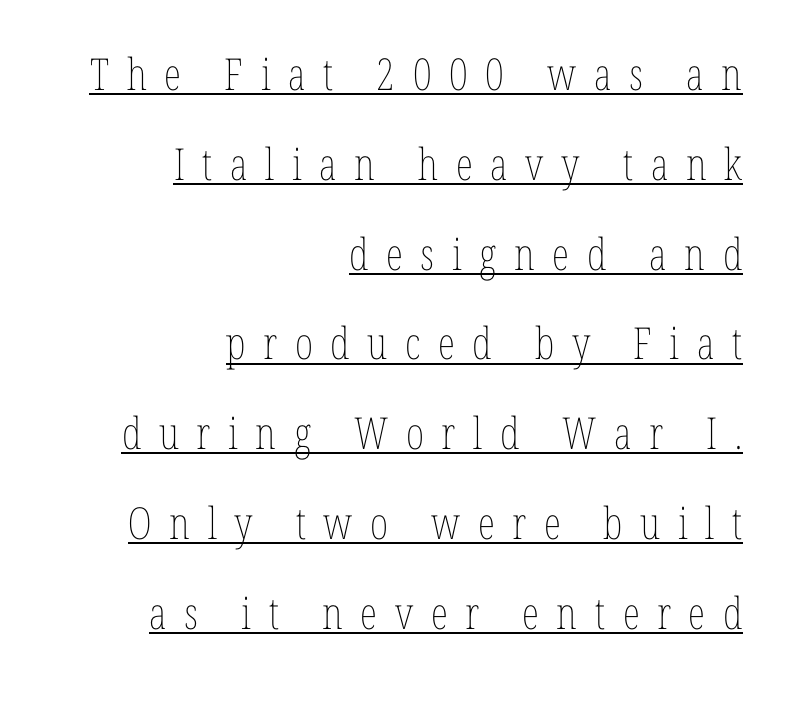
Q: Is the text bold? A: No.
Q: Is the text italic (slanted)? A: No, it is upright.
Q: Is the text underlined? A: Yes.
Q: How is the paragraph aligned? A: Right-aligned.
Q: Is the spacing between letters normal or unusually wide? A: Unusually wide.
Q: Is the spacing between lines tight, normal or loose? A: Loose.
Q: Width (condensed, normal, or wide)? A: Condensed.
Q: Stroke contrast? A: Low.
Q: x-height? A: Medium.
Q: Monospaced? A: No.
